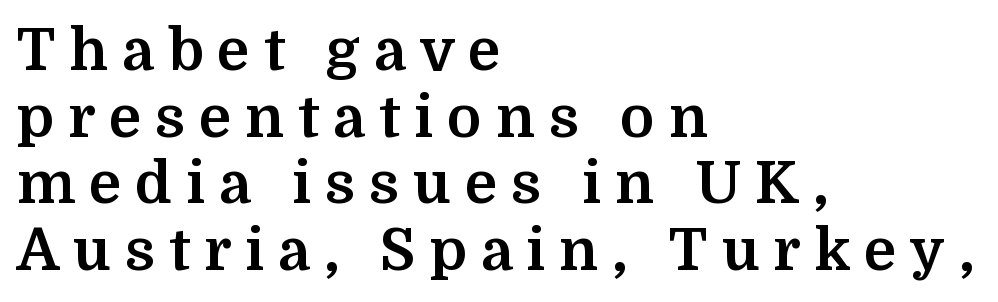
The rendering uses natural spacing where letterforms have individual widths. Horizontally, the lines are justified to the leading edge only. Look at the bottom of the vertical strokes: they flare into serifs here. How are the letters spaced? Widely, with obvious added tracking.
